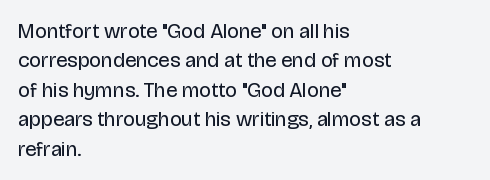
{"italic": "no", "bold": "no", "underline": "no", "align": "left", "line_spacing": "normal", "line_spacing_ratio": 1.4, "letter_spacing": "normal", "letter_spacing_em": 0.0, "glyph_px": 21}
